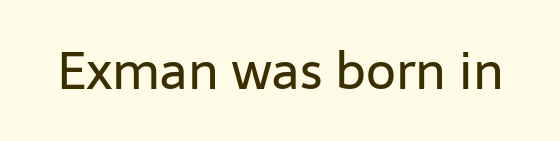
Ascenders rise straight up at ninety degrees. Check the space under the baseline: it is left empty. What stands out about the letter spacing? Nothing — it is the standard amount. The designer went with a sans here, leaving each stem footless.
